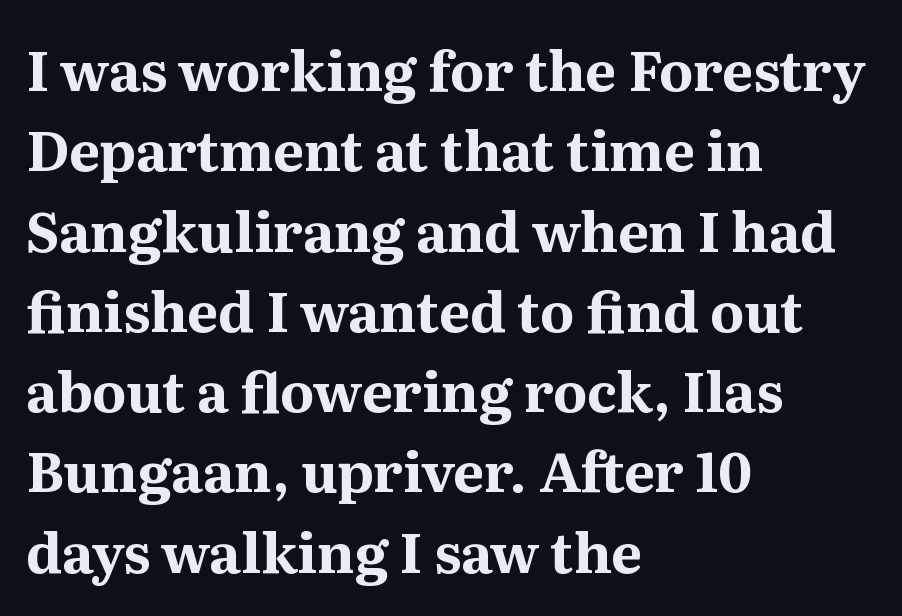
{"serif": "yes", "italic": "no", "bold": "yes", "weight": "bold", "width": "normal", "stroke_contrast": "medium", "x_height": "medium", "monospaced": "no", "underline": "no", "align": "left", "line_spacing": "normal", "line_spacing_ratio": 1.46, "letter_spacing": "normal", "letter_spacing_em": 0.0, "glyph_px": 55}
